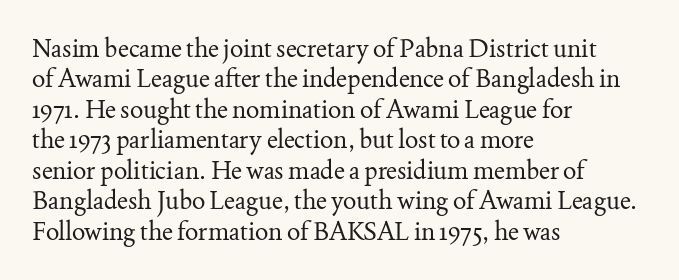
Nope, not italic — everything's standing straight. Only glyphs here, with clear space below each row. Leftover space on each line is placed entirely after the last word. The gaps between neighbouring characters are ordinary and unremarkable. A light-to-regular cut is what we see here.
